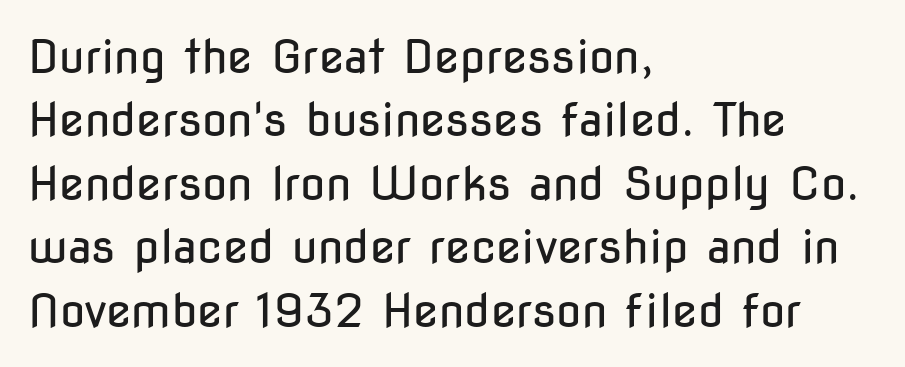
The image shows 46 px regular-weight, condensed sans-serif type, upright; set left-aligned, normal line spacing (1.38x), normal letter spacing, not underlined; low stroke contrast and a medium x-height.
